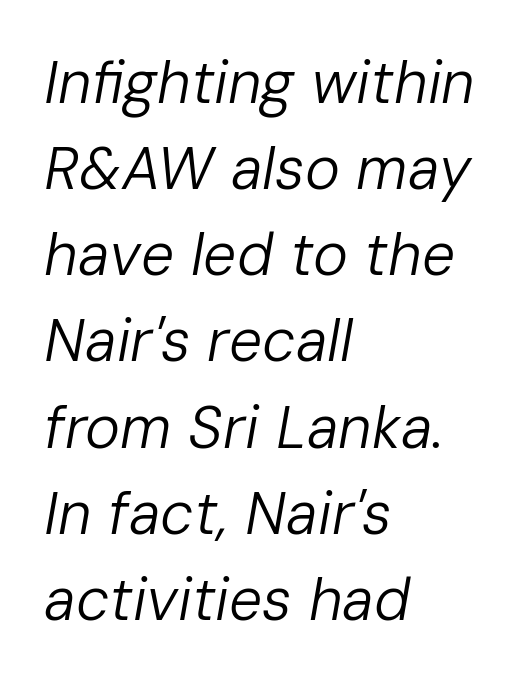
These lines are rendered in a variable-pitch font. The lines are quadded left. This is oblique type, the kind used for emphasis or titles. The block of text has a typical density, with ordinary space between rows.
